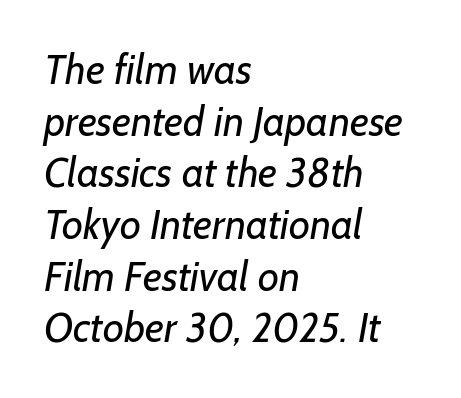
{"serif": "no", "bold": "no", "weight": "regular", "width": "normal", "stroke_contrast": "low", "x_height": "medium", "monospaced": "no", "underline": "no", "align": "left", "line_spacing": "normal", "line_spacing_ratio": 1.26, "letter_spacing": "normal", "letter_spacing_em": 0.0, "glyph_px": 41}
